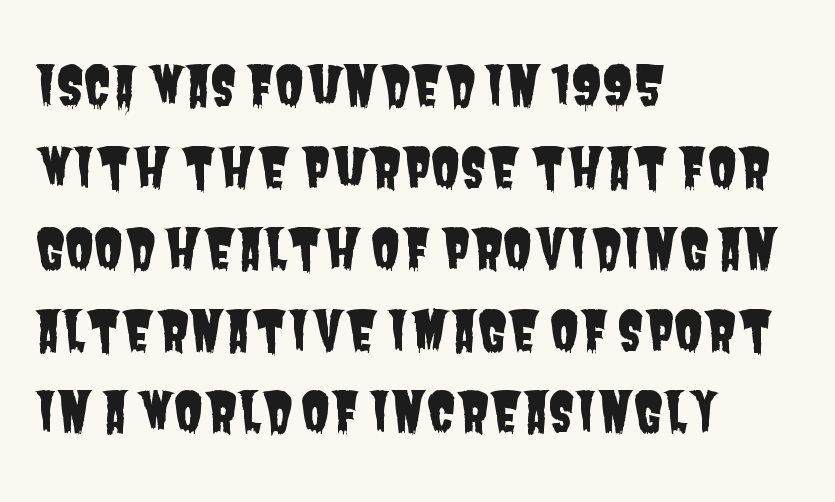
Grotesque or geometric, the face here clearly has no serifs. In terms of leading, this rendering sits right in the middle. Each letter keeps its own natural width here, so spacing adapts to shape. The rag falls on the right side of this text block. Each word holds together tightly as a unit, with standard inter-letter gaps.
